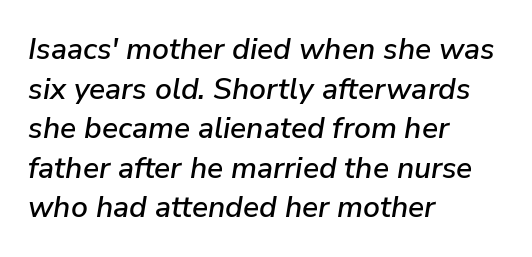
{"italic": "yes", "lean": "right", "slant_degrees": 9, "width": "normal", "stroke_contrast": "low", "x_height": "medium", "monospaced": "no", "underline": "no", "align": "left", "line_spacing": "normal", "line_spacing_ratio": 1.32, "letter_spacing": "normal", "letter_spacing_em": 0.0, "glyph_px": 30}
